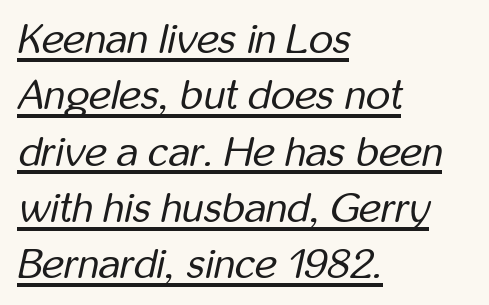
Which margin do the lines hug? The left one — the right edge is uneven. The text carries the slant typical of an italic or oblique font. Weight: in the light-to-regular range. How are the letters spaced? Ordinarily, with no added tracking.
